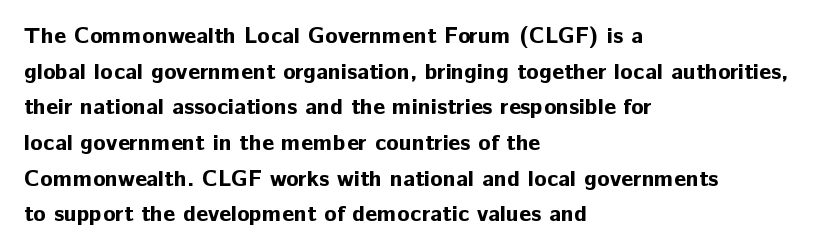
Is the block centered? No — it sits flush against the left margin. A full-strength bold gives these letters their thick strokes. The zone under the glyphs is completely vacant. This sample uses an upright cut, with every glyph sitting square on the baseline. The passage shown has conventional tracking throughout. The line-height multiplier appears to be the usual default.
